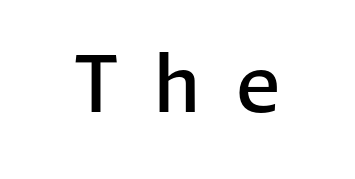
Q: Is the text bold? A: Semi-bold.
Q: Is the text italic (slanted)? A: No, it is upright.
Q: Is the typeface a serif or a sans-serif typeface? A: Sans-serif.
Q: Is the text underlined? A: No.
Q: Is the spacing between letters normal or unusually wide? A: Unusually wide.
Q: Width (condensed, normal, or wide)? A: Normal.
Q: Stroke contrast? A: Low.
Q: x-height? A: Medium.
